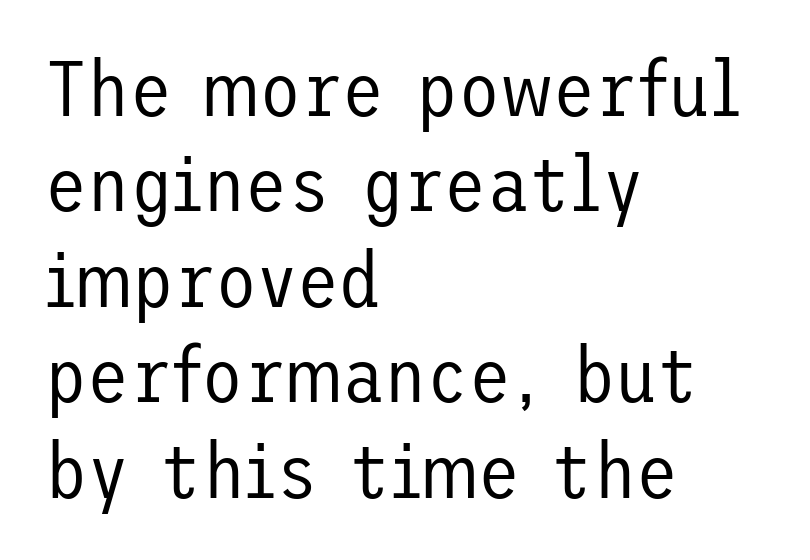
Q: Is the text bold? A: No.
Q: Is the text italic (slanted)? A: No, it is upright.
Q: Is the typeface a serif or a sans-serif typeface? A: Sans-serif.
Q: Is the text underlined? A: No.
Q: How is the paragraph aligned? A: Left-aligned.
Q: Is the spacing between letters normal or unusually wide? A: Normal.
Q: Width (condensed, normal, or wide)? A: Normal.
Q: Stroke contrast? A: Low.
Q: x-height? A: Medium.
